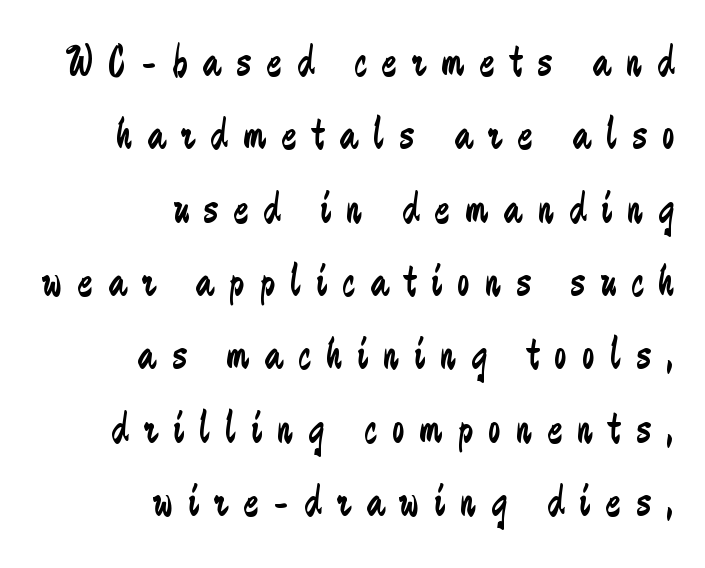
Q: Is the text bold? A: No.
Q: Is the text italic (slanted)? A: Yes.
Q: Is the typeface a serif or a sans-serif typeface? A: Sans-serif.
Q: Is the text underlined? A: No.
Q: How is the paragraph aligned? A: Right-aligned.
Q: Is the spacing between letters normal or unusually wide? A: Unusually wide.
Q: Is the spacing between lines tight, normal or loose? A: Normal.
Q: Width (condensed, normal, or wide)? A: Condensed.
Q: Stroke contrast? A: Low.
Q: x-height? A: Small.
Q: Monospaced? A: No.
